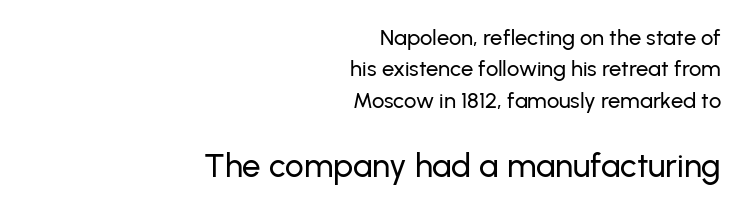
The image shows 33 px sans-serif type, upright; set right-aligned, normal line spacing (1.43x), normal letter spacing, not underlined; the second (bottom) block is 1.5x larger; low stroke contrast and a medium x-height.
